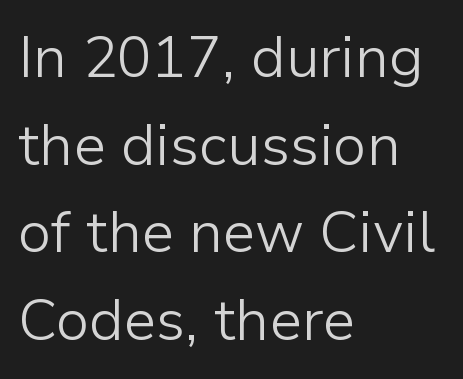
{"serif": "no", "italic": "no", "bold": "no", "weight": "light", "width": "normal", "stroke_contrast": "low", "x_height": "medium", "monospaced": "no", "underline": "no", "align": "left", "line_spacing": "normal", "line_spacing_ratio": 1.51, "letter_spacing": "normal", "letter_spacing_em": 0.0, "glyph_px": 58}
